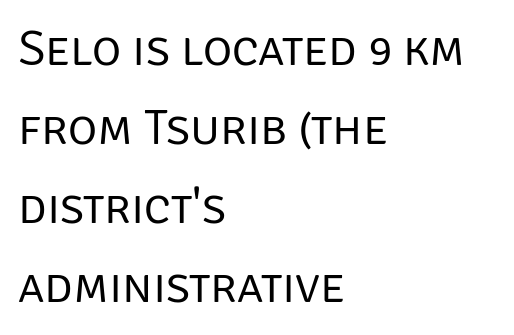
A bare baseline throughout the passage. Spacing verdict: proportional, widths tailored to each character. The lettering stays uniformly vertical, giving the passage a roman look. The passage shown is not bold in any degree. Is the block centered? No — it sits flush against the left margin.
